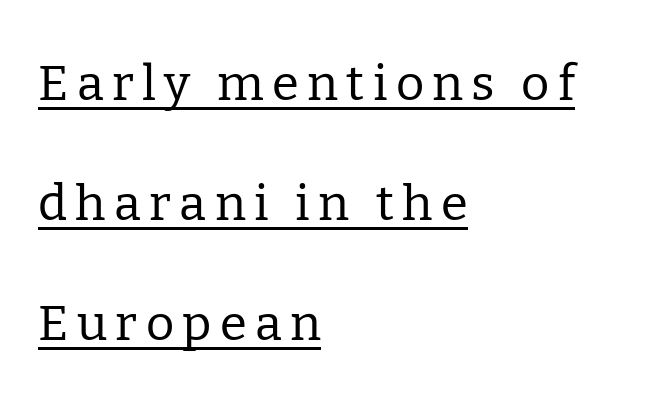
The letters advance in unequal steps, a hallmark of proportional type. Quick note: not italic, upright. The text was rendered using a seriffed face with decorative stroke endings. Stems and bowls with no extra thickness — not bold. These characters rest on top of a visible drawn line. Interline gaps are noticeably wide in this sample.
